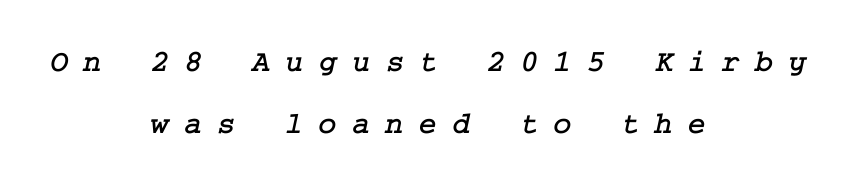
{"serif": "yes", "width": "normal", "stroke_contrast": "low", "x_height": "medium", "underline": "no", "align": "center", "line_spacing": "loose", "line_spacing_ratio": 2.01, "letter_spacing": "wide", "letter_spacing_em": 0.49, "glyph_px": 31}
